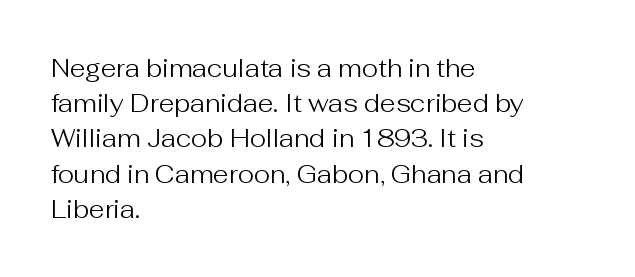
Weight: not bold — regular or lighter. Summary of vertical rhythm: regular, with standard interline spacing. Italic? Not at all — the glyphs are vertical. Words appear dense and cohesive because spacing is normal. Glance below the letters and you will spot only blank space.
